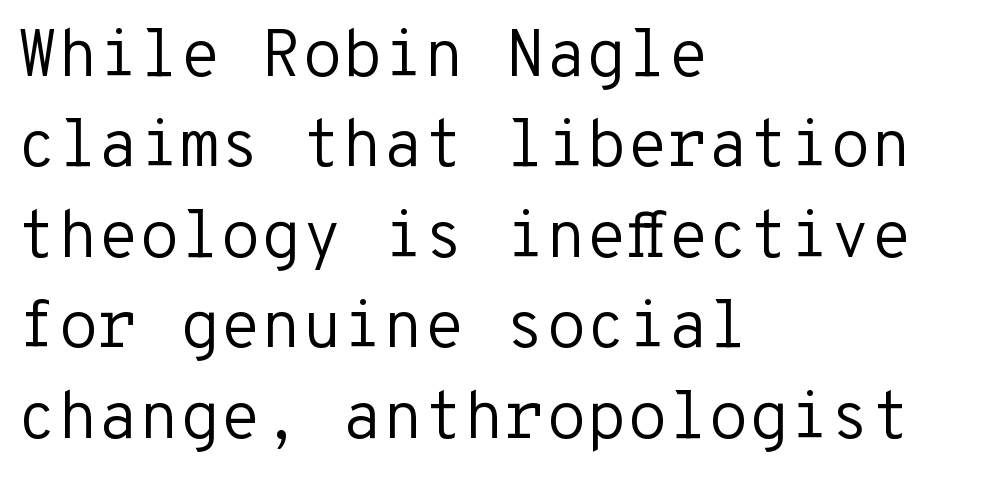
Q: Is the text bold? A: No.
Q: Is the text italic (slanted)? A: No, it is upright.
Q: Is the typeface a serif or a sans-serif typeface? A: Sans-serif.
Q: Is the text underlined? A: No.
Q: How is the paragraph aligned? A: Left-aligned.
Q: Is the spacing between letters normal or unusually wide? A: Normal.
Q: Is the spacing between lines tight, normal or loose? A: Normal.
Q: Width (condensed, normal, or wide)? A: Normal.
Q: Stroke contrast? A: Low.
Q: x-height? A: Medium.
Q: Monospaced? A: Yes.
